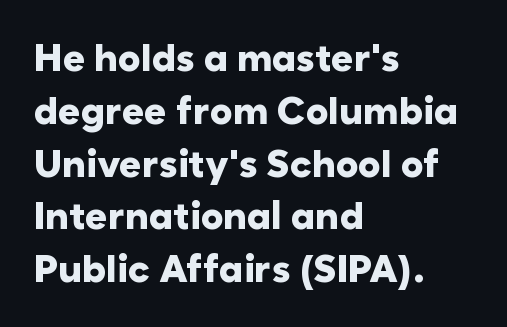
Every row of glyphs begins at an identical x-position on the left. The typesetting leans heavy: a genuine bold. Tall strokes in this sample are plumb rather than angled. Descenders are the only things crossing below the line. Each letter keeps its own natural width here, so spacing adapts to shape. The face used here is a sans, in the tradition of grotesques and geometrics.
